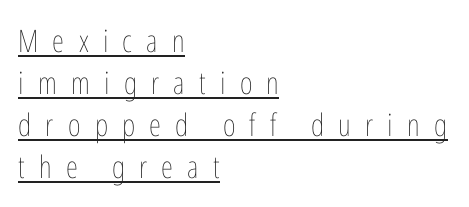
The image shows 31 px thin, condensed type, upright; set left-aligned, normal line spacing (1.36x), unusually wide letter spacing (+0.46 em), underlined; low stroke contrast and a medium x-height.
